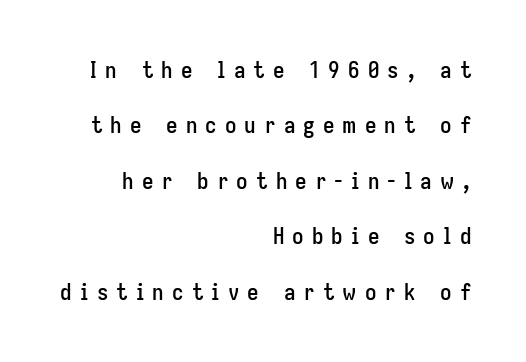
{"italic": "no", "underline": "no", "align": "right", "line_spacing": "loose", "line_spacing_ratio": 2.41, "letter_spacing": "wide", "letter_spacing_em": 0.35, "glyph_px": 23}
